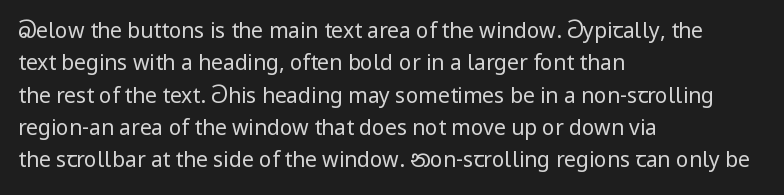
The image shows 21 px text type, upright; set left-aligned, normal line spacing (1.54x), normal letter spacing, not underlined.
